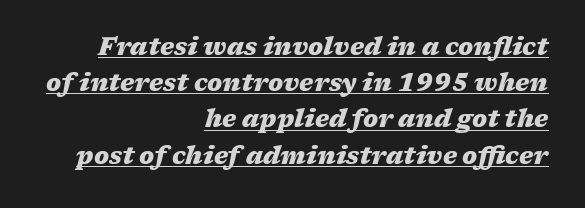
The image shows 24 px bold type, italic (leaning right); set right-aligned, normal line spacing (1.51x), normal letter spacing, underlined.
